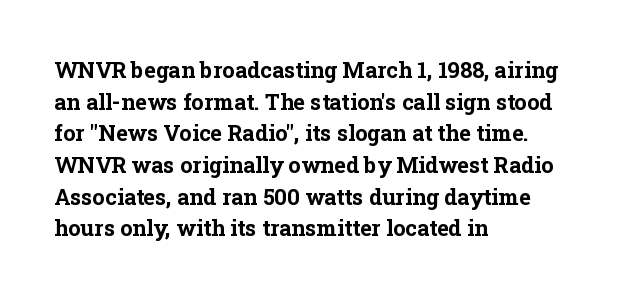
The image shows 22 px bold type, upright; set left-aligned, normal line spacing (1.44x), normal letter spacing, not underlined.
